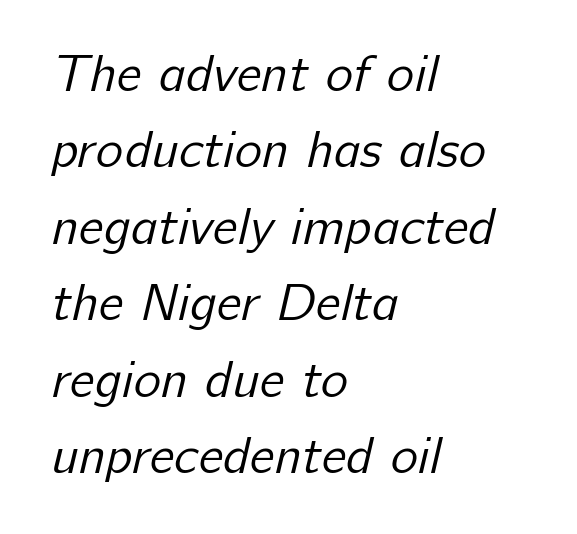
{"serif": "no", "bold": "no", "weight": "regular", "width": "normal", "stroke_contrast": "low", "x_height": "medium", "monospaced": "no", "underline": "no", "align": "left", "line_spacing": "normal", "line_spacing_ratio": 1.47, "letter_spacing": "normal", "letter_spacing_em": 0.0, "glyph_px": 52}
